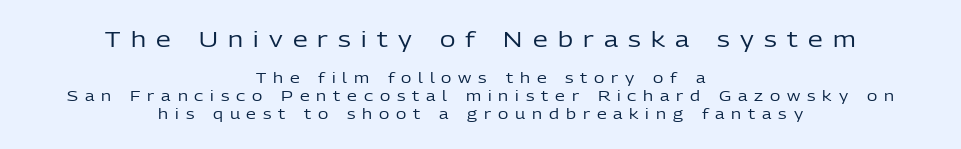
{"italic": "no", "bold": "no", "underline": "no", "align": "center", "line_spacing": "normal", "line_spacing_ratio": 1.26, "letter_spacing": "wide", "letter_spacing_em": 0.49, "larger_block": "first", "size_ratio": 1.5, "glyph_px": 21}
